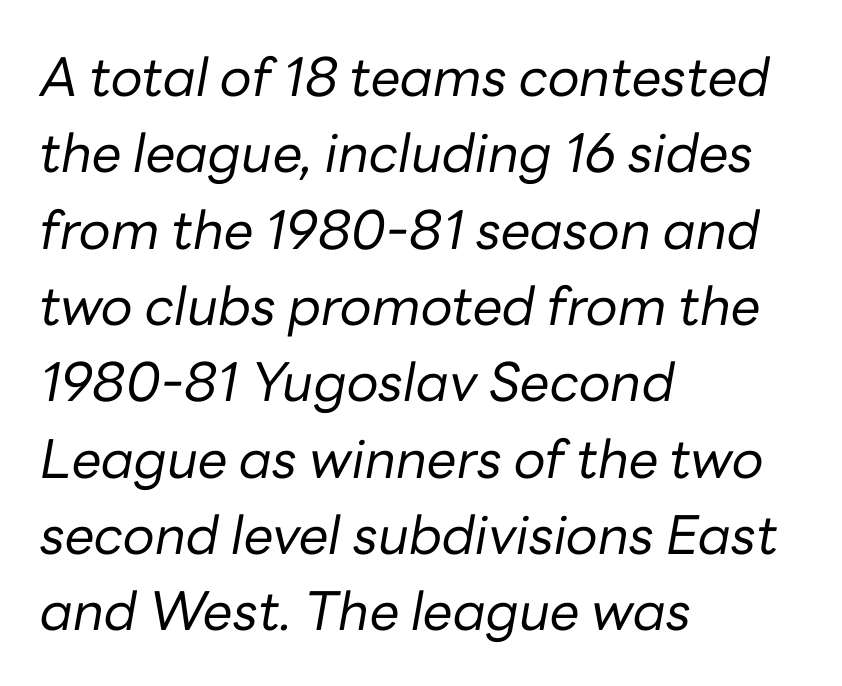
The cut favours lightness, reaching ordinary text weight at its darkest. Observe the ordinary spacing: letters are neighbours, not strangers. Compared with ordinary roman type, these characters are visibly tilted. This rendering uses left alignment, leaving the right contour irregular.
